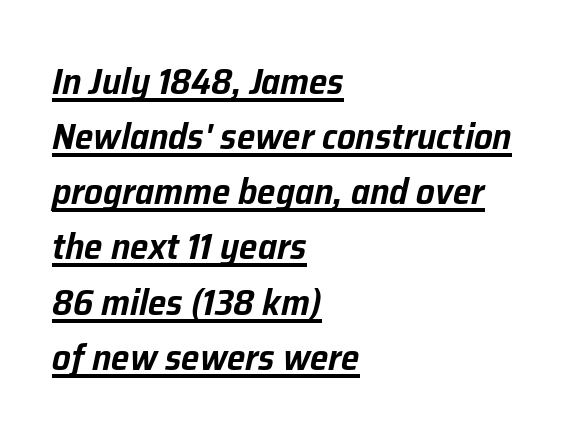
Q: Is the text italic (slanted)? A: Yes, it leans right by about 12 degrees.
Q: Is the text underlined? A: Yes.
Q: How is the paragraph aligned? A: Left-aligned.
Q: Is the spacing between letters normal or unusually wide? A: Normal.
Q: Is the spacing between lines tight, normal or loose? A: Normal.
Q: Width (condensed, normal, or wide)? A: Normal.
Q: Stroke contrast? A: Low.
Q: x-height? A: Medium.
Q: Monospaced? A: No.
